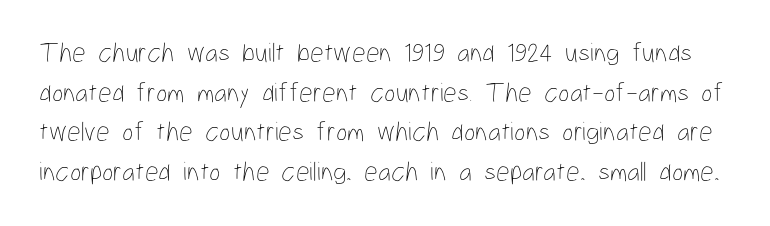
Q: Is the text bold? A: No.
Q: Is the text italic (slanted)? A: No, it is upright.
Q: Is the text underlined? A: No.
Q: Is the spacing between letters normal or unusually wide? A: Normal.
Q: Is the spacing between lines tight, normal or loose? A: Normal.
